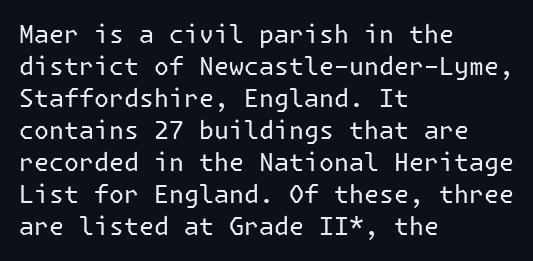
Q: Is the text bold? A: No.
Q: Is the text italic (slanted)? A: No, it is upright.
Q: Is the text underlined? A: No.
Q: How is the paragraph aligned? A: Left-aligned.
Q: Is the spacing between letters normal or unusually wide? A: Normal.
Q: Is the spacing between lines tight, normal or loose? A: Normal.
